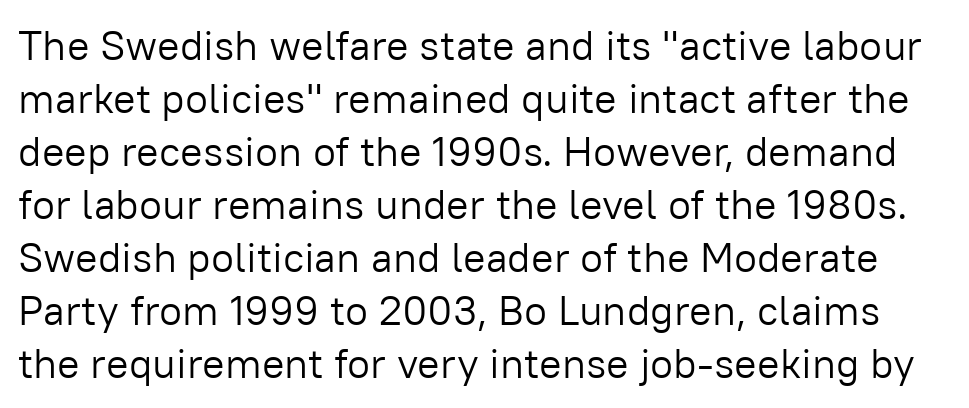
{"serif": "no", "italic": "no", "bold": "no", "weight": "light", "width": "normal", "stroke_contrast": "low", "x_height": "medium", "monospaced": "no", "underline": "no", "line_spacing": "normal", "line_spacing_ratio": 1.26, "letter_spacing": "normal", "letter_spacing_em": 0.0, "glyph_px": 42}
